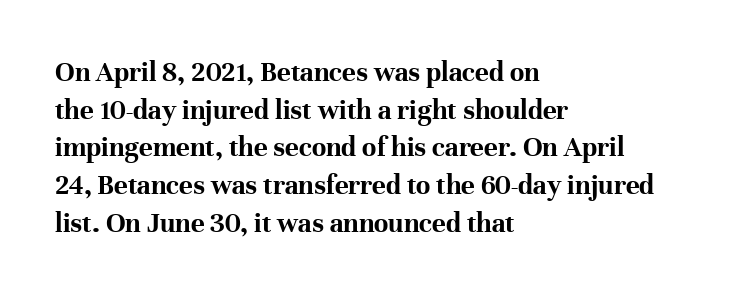
{"serif": "yes", "italic": "no", "bold": "yes", "weight": "bold", "width": "normal", "stroke_contrast": "high", "x_height": "medium", "monospaced": "no", "underline": "no", "align": "left", "line_spacing": "normal", "line_spacing_ratio": 1.3, "letter_spacing": "normal", "letter_spacing_em": 0.0, "glyph_px": 29}
